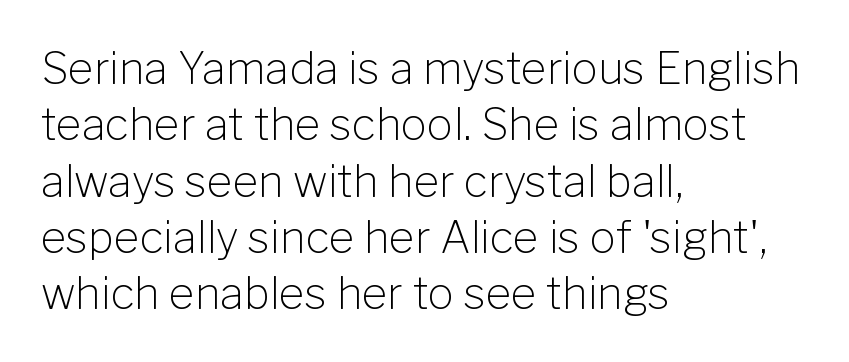
{"serif": "no", "italic": "no", "bold": "no", "weight": "light", "width": "normal", "stroke_contrast": "low", "x_height": "medium", "monospaced": "no", "underline": "no", "align": "left", "line_spacing": "normal", "line_spacing_ratio": 1.28, "letter_spacing": "normal", "letter_spacing_em": 0.0, "glyph_px": 44}
